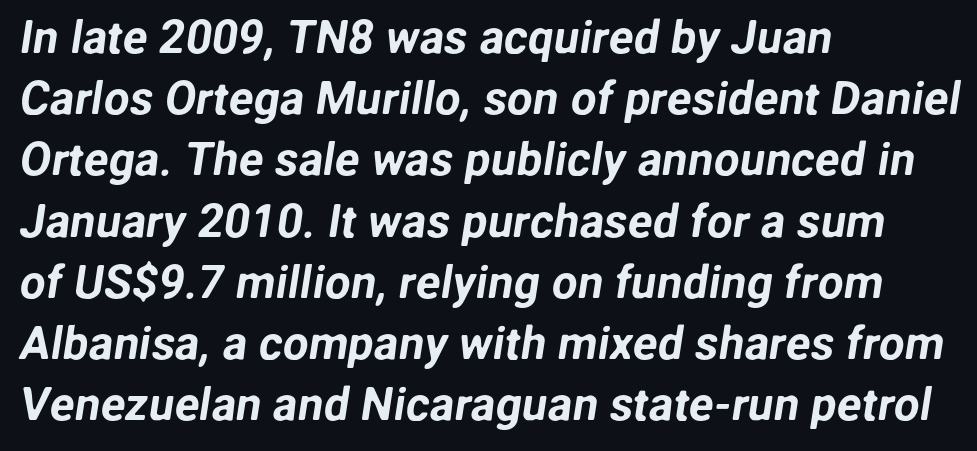
A student would call this left alignment; a typographer would say flush left, rag right. Stroke terminals: plain, sans-serif. Spacing verdict: proportional, widths tailored to each character. What's the leading like? Ordinary, nothing unusual. Bare-footed words on every line. The face used here is rendered with its standard letterfit.
